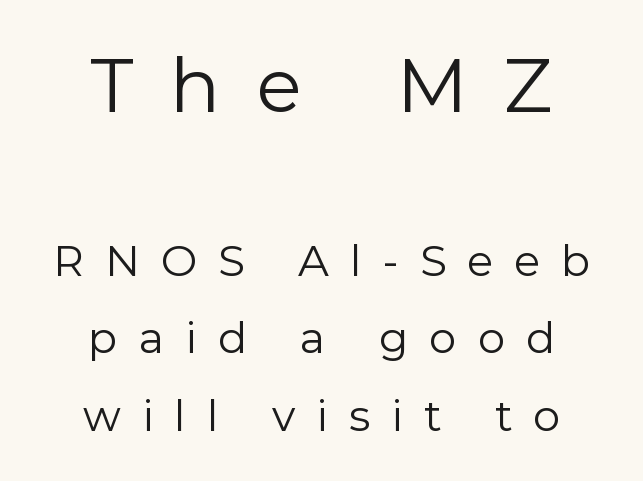
The glyphs in this specimen are sans serif. Notice how the stems are strictly vertical — no italics here. The composition opens big and finishes small. This sample is center-justified, so both line endings float freely. Nothing heavy about these letters — not bold at all.
